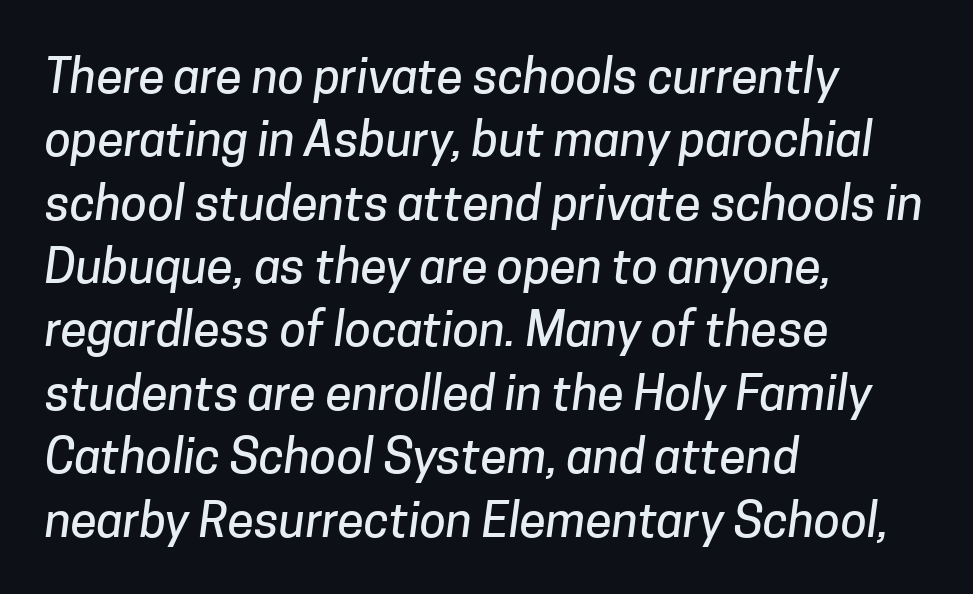
Q: Is the typeface a serif or a sans-serif typeface? A: Sans-serif.
Q: Is the text underlined? A: No.
Q: How is the paragraph aligned? A: Left-aligned.
Q: Is the spacing between letters normal or unusually wide? A: Normal.
Q: Is the spacing between lines tight, normal or loose? A: Normal.
Q: Width (condensed, normal, or wide)? A: Normal.
Q: Stroke contrast? A: Low.
Q: x-height? A: Medium.
Q: Monospaced? A: No.
